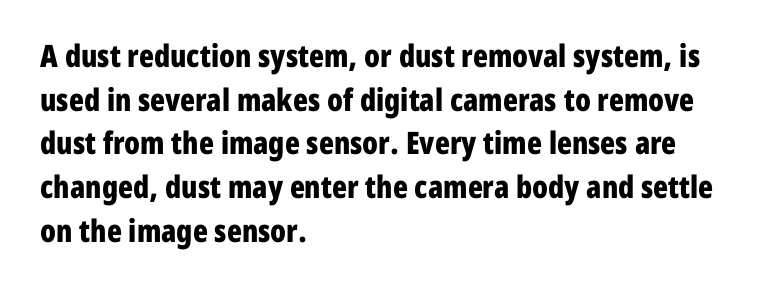
Q: Is the text bold? A: Yes.
Q: Is the text italic (slanted)? A: No, it is upright.
Q: Is the typeface a serif or a sans-serif typeface? A: Sans-serif.
Q: Is the text underlined? A: No.
Q: How is the paragraph aligned? A: Left-aligned.
Q: Is the spacing between letters normal or unusually wide? A: Normal.
Q: Is the spacing between lines tight, normal or loose? A: Normal.
Q: Width (condensed, normal, or wide)? A: Condensed.
Q: Stroke contrast? A: Low.
Q: x-height? A: Medium.
Q: Monospaced? A: No.
